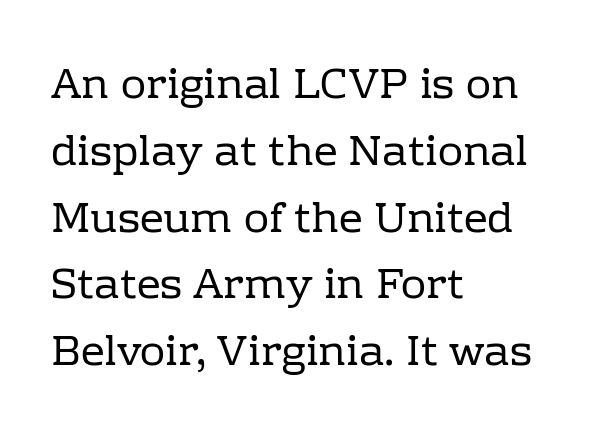
The image shows 42 px regular-weight serif type, upright; set left-aligned, normal line spacing (1.59x), normal letter spacing, not underlined; low stroke contrast and a medium x-height.
